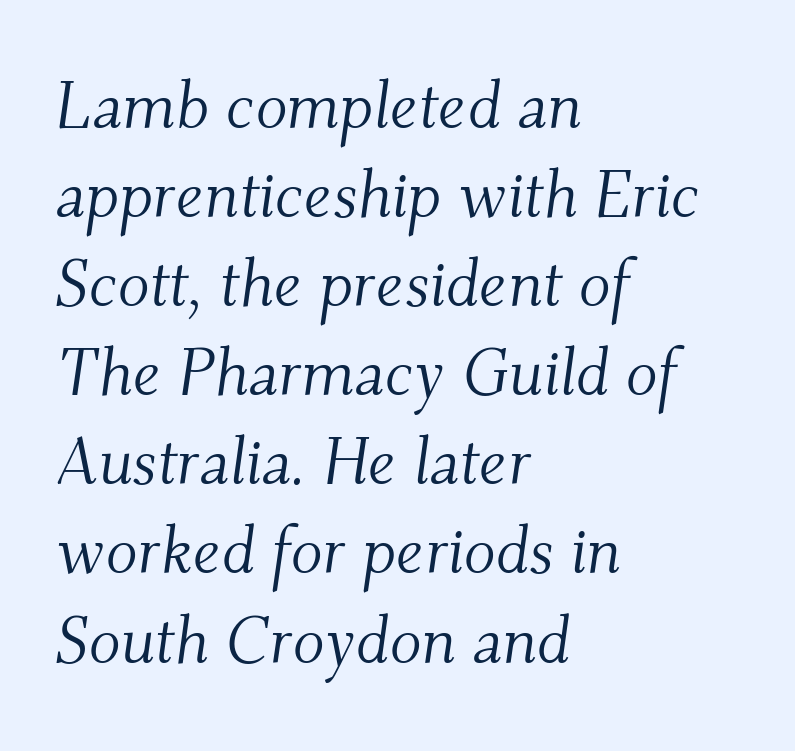
Q: Is the text bold? A: No.
Q: Is the text italic (slanted)? A: Yes, it leans right by about 9 degrees.
Q: Is the typeface a serif or a sans-serif typeface? A: Serif.
Q: Is the text underlined? A: No.
Q: How is the paragraph aligned? A: Left-aligned.
Q: Is the spacing between letters normal or unusually wide? A: Normal.
Q: Is the spacing between lines tight, normal or loose? A: Normal.
Q: Width (condensed, normal, or wide)? A: Normal.
Q: Stroke contrast? A: Medium.
Q: x-height? A: Small.
Q: Monospaced? A: No.
